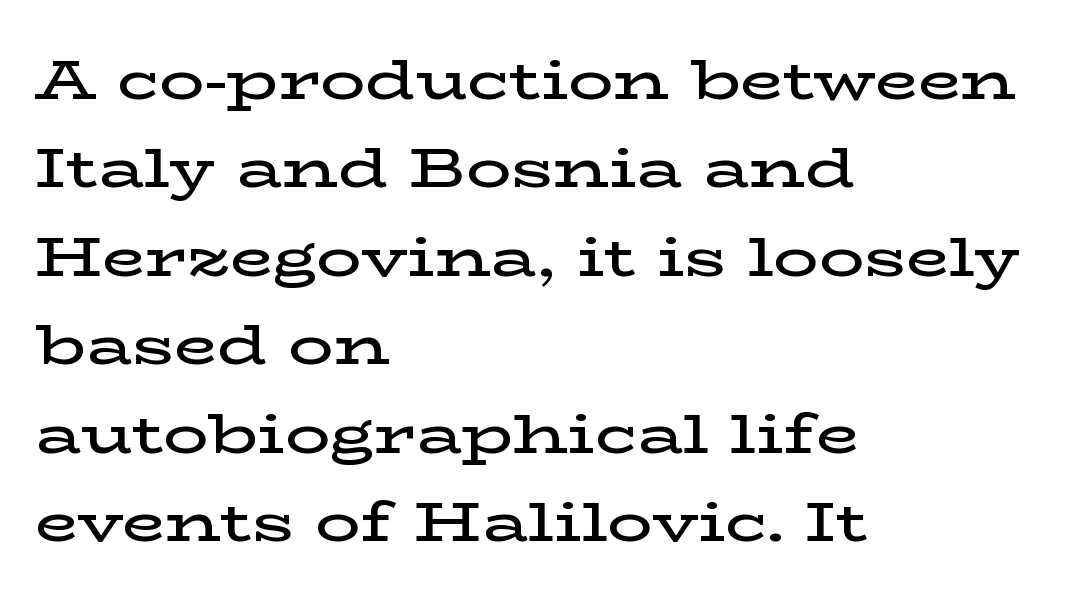
Q: Is the text bold? A: Semi-bold.
Q: Is the text italic (slanted)? A: No, it is upright.
Q: Is the typeface a serif or a sans-serif typeface? A: Serif.
Q: Is the text underlined? A: No.
Q: How is the paragraph aligned? A: Left-aligned.
Q: Is the spacing between letters normal or unusually wide? A: Normal.
Q: Is the spacing between lines tight, normal or loose? A: Normal.
Q: Width (condensed, normal, or wide)? A: Wide.
Q: Stroke contrast? A: Low.
Q: x-height? A: Medium.
Q: Monospaced? A: No.
